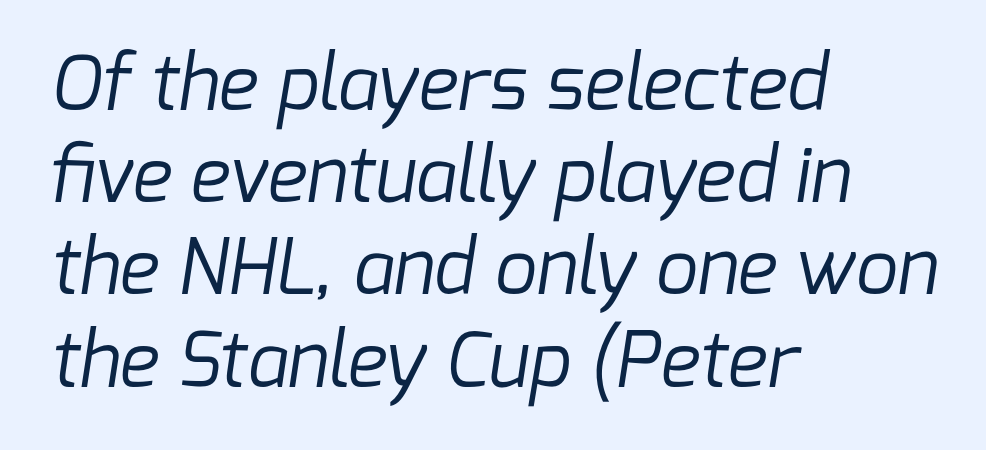
{"serif": "no", "bold": "no", "weight": "regular", "width": "normal", "stroke_contrast": "low", "x_height": "medium", "monospaced": "no", "underline": "no", "align": "left", "line_spacing_ratio": 1.23, "letter_spacing": "normal", "letter_spacing_em": 0.0, "glyph_px": 75}
